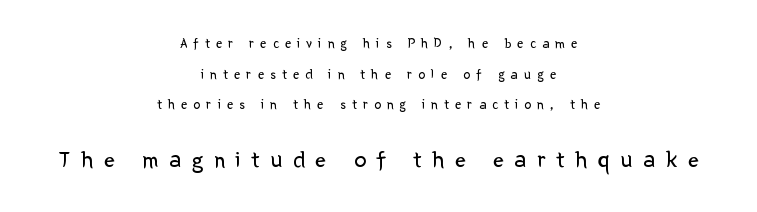
In terms of letterspacing, this is a distinctly airy, spread setting. Stroke thickness stays within the range of a standard reading face or lighter. Underlining? Definitely not there. Loosely led — the rows are spread out. Designer's note — italics off, roman on.
